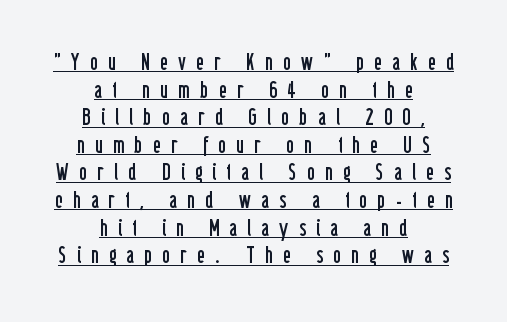
Q: Is the text bold? A: No.
Q: Is the text italic (slanted)? A: No, it is upright.
Q: Is the text underlined? A: Yes.
Q: How is the paragraph aligned? A: Centered.
Q: Is the spacing between letters normal or unusually wide? A: Unusually wide.
